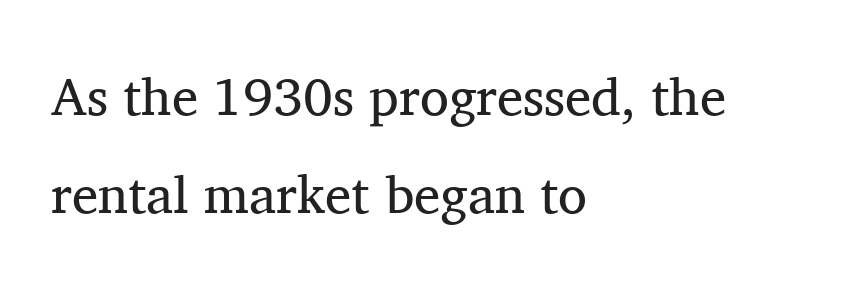
Q: Is the text bold? A: No.
Q: Is the text italic (slanted)? A: No, it is upright.
Q: Is the typeface a serif or a sans-serif typeface? A: Serif.
Q: Is the text underlined? A: No.
Q: How is the paragraph aligned? A: Left-aligned.
Q: Is the spacing between letters normal or unusually wide? A: Normal.
Q: Width (condensed, normal, or wide)? A: Normal.
Q: Stroke contrast? A: Medium.
Q: x-height? A: Medium.
Q: Monospaced? A: No.
